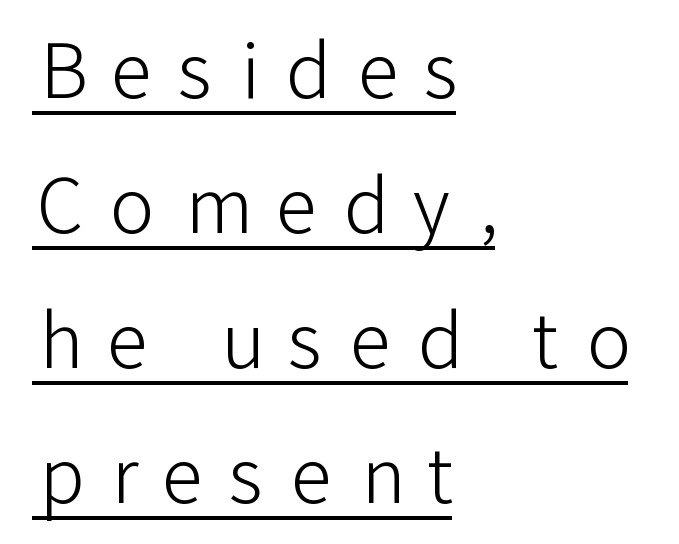
The image shows 75 px light sans-serif type, upright; set left-aligned, line spacing 1.8x, unusually wide letter spacing (+0.36 em), underlined; low stroke contrast and a medium x-height.
